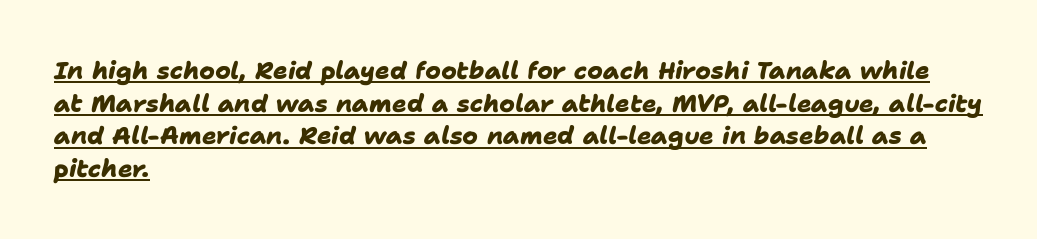
The image shows 24 px bold type; set left-aligned, normal line spacing (1.36x), normal letter spacing, underlined.
